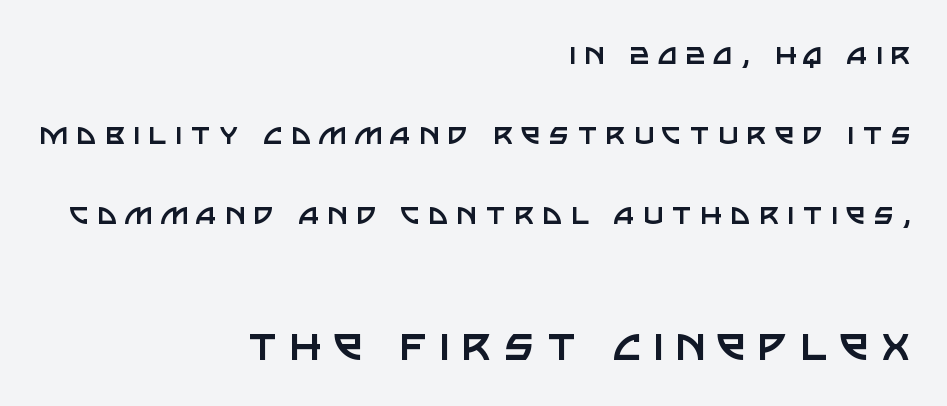
{"serif": "no", "italic": "no", "bold": "no", "weight": "regular", "width": "normal", "stroke_contrast": "low", "x_height": "large", "monospaced": "no", "underline": "no", "align": "right", "line_spacing": "loose", "line_spacing_ratio": 2.29, "letter_spacing": "wide", "letter_spacing_em": 0.23, "larger_block": "second", "size_ratio": 1.49, "glyph_px": 52}
